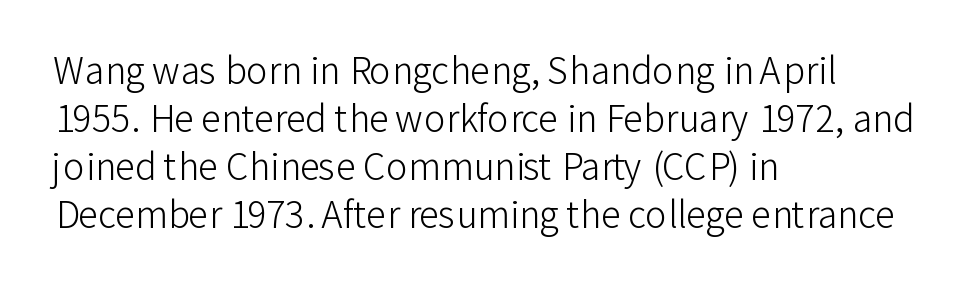
These lines stack with their left ends in a neat column. Normally led — the rows are evenly, conventionally spaced. Nope, not italic — everything's standing straight. Stems and bowls with no extra thickness — not bold.
